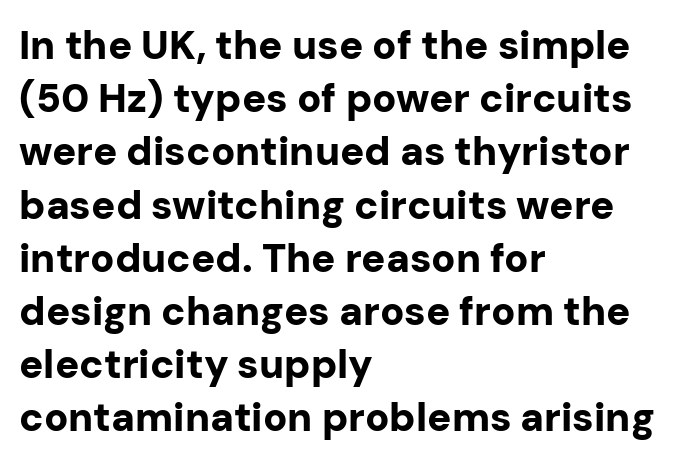
Leading matches the norm, producing a regular column. It's the straight-up-and-down kind of type. Note the varied advance widths — an 'i' is clearly narrower than an 'm'. Check where the strokes stop: nothing finishes them off — pure sans.
